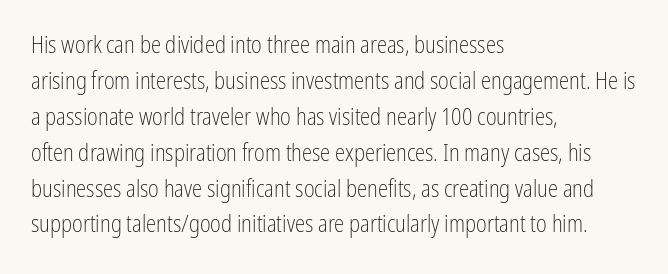
The image shows 23 px text type, upright; set left-aligned, normal line spacing (1.56x), normal letter spacing, not underlined.
